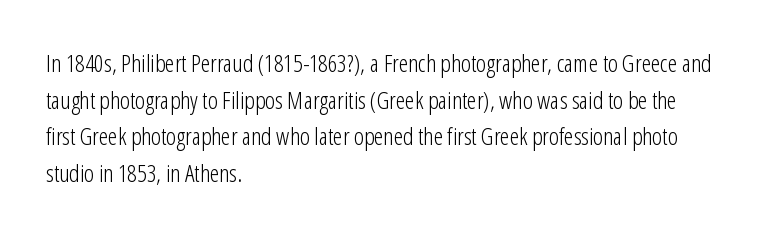
Standard letterfit; no display-style spreading of the glyphs. No chunkiness to these letters — they're not bold. This is roman type, the default non-slanted kind. Does the copy run flush right? No — it runs flush left.
